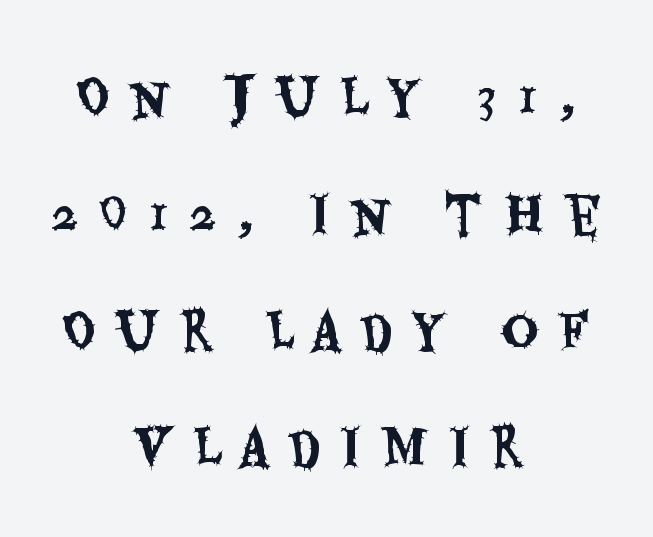
The image shows 51 px condensed sans-serif type, upright; set centered, loose line spacing (2.29x), unusually wide letter spacing (+0.4 em), not underlined; medium stroke contrast and a large x-height.
